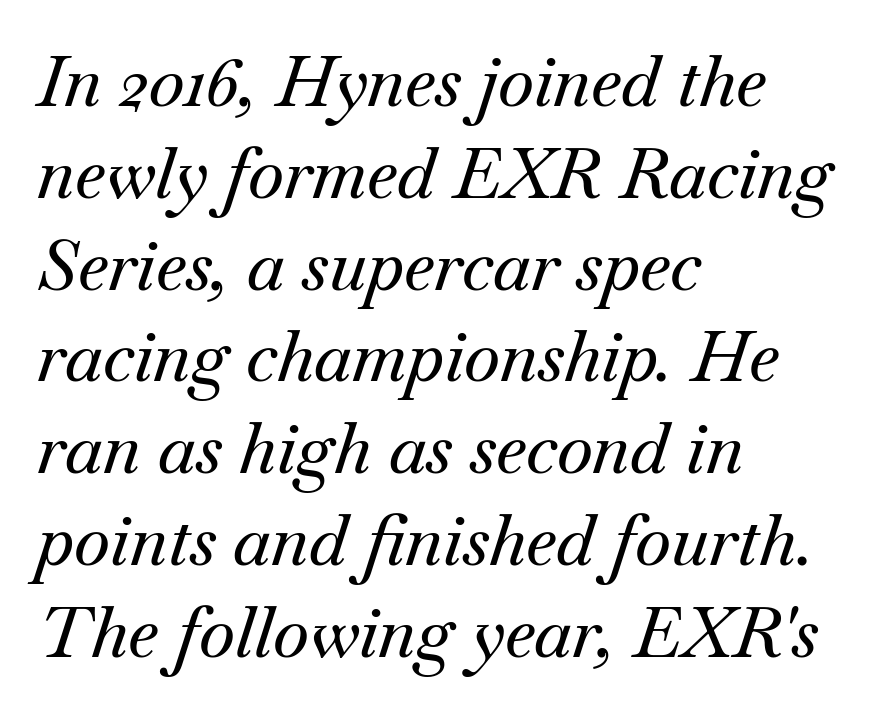
Vertical spacing — default. Leftover space on each line is placed entirely after the last word. The string is rendered with underlining switched off. This is serif lettering, the kind often seen in printed books. Yep, that's italic — everything's leaning. Characters follow at the spacing the type designer built in.
